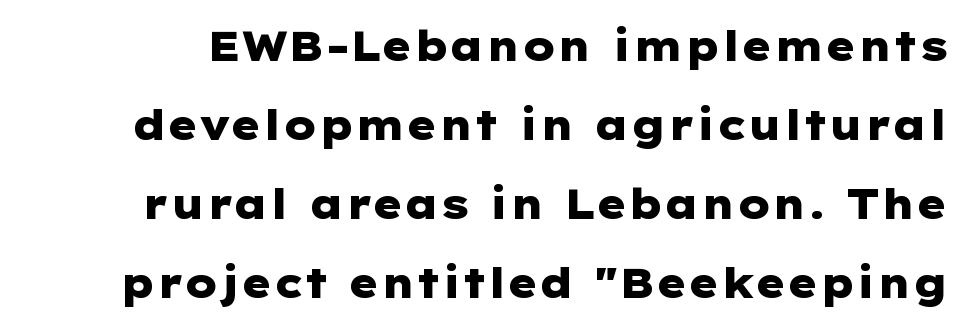
Q: Is the text bold? A: Yes.
Q: Is the text italic (slanted)? A: No, it is upright.
Q: Is the typeface a serif or a sans-serif typeface? A: Sans-serif.
Q: Is the text underlined? A: No.
Q: Is the spacing between letters normal or unusually wide? A: Normal.
Q: Is the spacing between lines tight, normal or loose? A: Loose.
Q: Width (condensed, normal, or wide)? A: Wide.
Q: Stroke contrast? A: Low.
Q: x-height? A: Medium.
